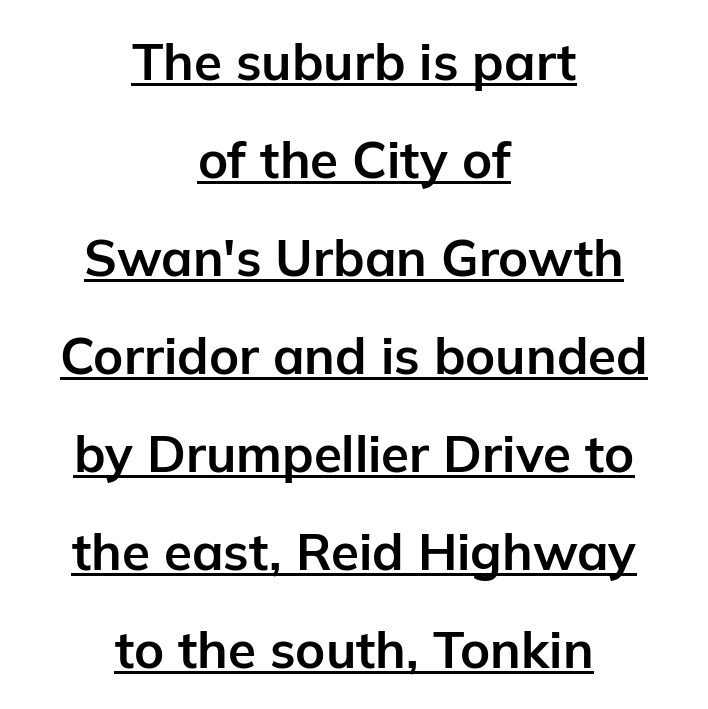
Q: Is the text bold? A: Yes.
Q: Is the text italic (slanted)? A: No, it is upright.
Q: Is the typeface a serif or a sans-serif typeface? A: Sans-serif.
Q: Is the text underlined? A: Yes.
Q: How is the paragraph aligned? A: Centered.
Q: Is the spacing between letters normal or unusually wide? A: Normal.
Q: Is the spacing between lines tight, normal or loose? A: Loose.
Q: Width (condensed, normal, or wide)? A: Normal.
Q: Stroke contrast? A: Low.
Q: x-height? A: Medium.
Q: Monospaced? A: No.
